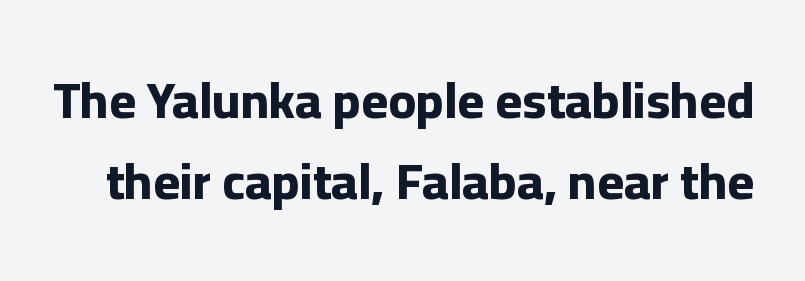
Q: Is the text bold? A: Yes.
Q: Is the text italic (slanted)? A: No, it is upright.
Q: Is the typeface a serif or a sans-serif typeface? A: Sans-serif.
Q: Is the text underlined? A: No.
Q: Is the spacing between letters normal or unusually wide? A: Normal.
Q: Is the spacing between lines tight, normal or loose? A: Normal.
Q: Width (condensed, normal, or wide)? A: Normal.
Q: Stroke contrast? A: Low.
Q: x-height? A: Medium.
Q: Monospaced? A: No.
